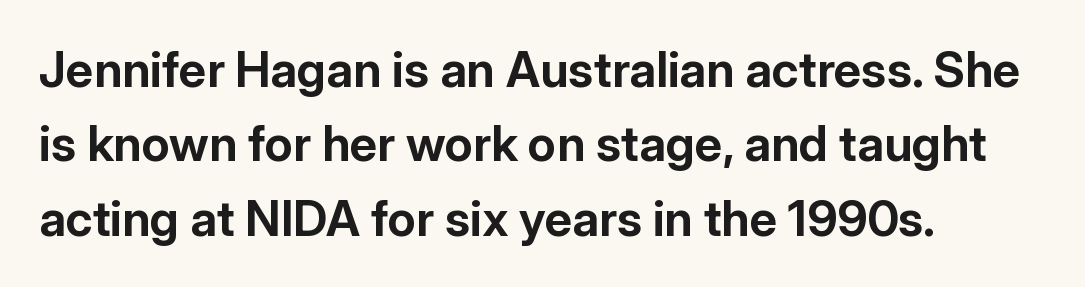
The image shows 49 px bold sans-serif type, upright; set left-aligned, normal line spacing (1.52x), normal letter spacing, not underlined; low stroke contrast and a medium x-height.
